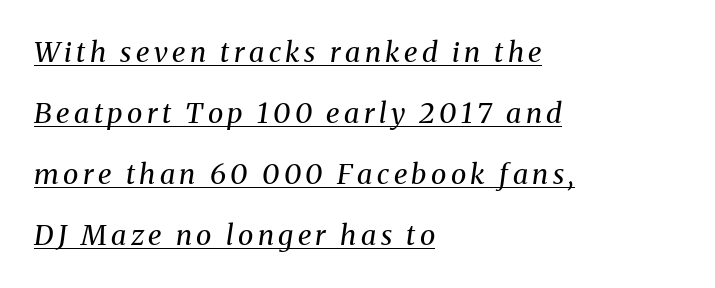
Q: Is the text bold? A: No.
Q: Is the text italic (slanted)? A: Yes, it leans right by about 8 degrees.
Q: Is the typeface a serif or a sans-serif typeface? A: Serif.
Q: Is the text underlined? A: Yes.
Q: How is the paragraph aligned? A: Left-aligned.
Q: Is the spacing between lines tight, normal or loose? A: Loose.
Q: Width (condensed, normal, or wide)? A: Normal.
Q: Stroke contrast? A: Medium.
Q: x-height? A: Medium.
Q: Monospaced? A: No.
